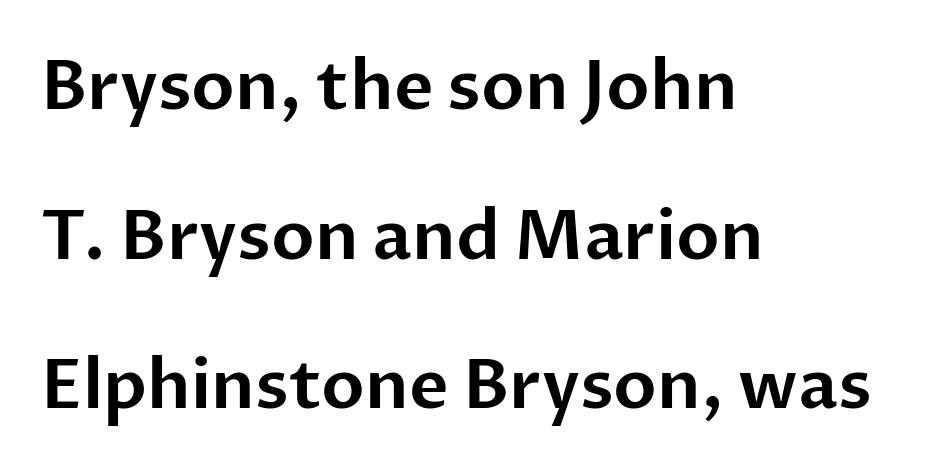
Glyph-to-glyph distance matches everyday printed text. Vertically, the passage feels expansive, rows floating well apart. Classification — sans serif. The rendering uses natural spacing where letterforms have individual widths.
